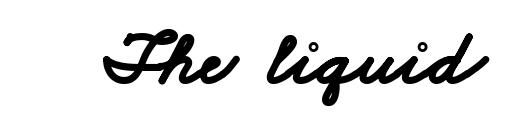
{"serif": "no", "bold": "yes", "weight": "bold", "width": "wide", "stroke_contrast": "low", "x_height": "small", "monospaced": "no", "underline": "no", "letter_spacing": "normal", "letter_spacing_em": 0.0, "glyph_px": 78}
